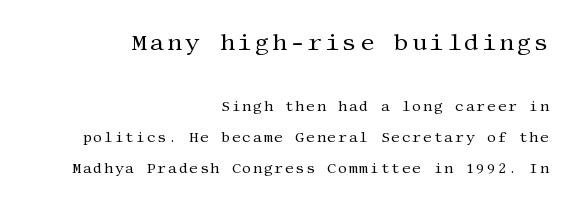
The image shows 23 px text type, upright; set right-aligned, loose line spacing (2.2x), not underlined; the first (top) block is 1.64x larger.
